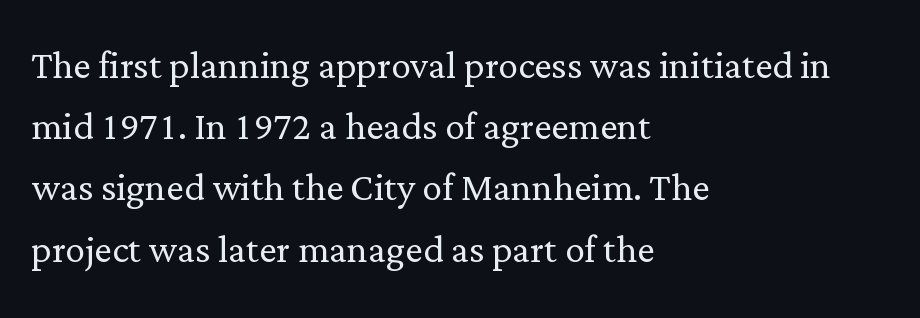
{"serif": "yes", "italic": "no", "bold": "no", "weight": "light", "width": "normal", "stroke_contrast": "low", "x_height": "medium", "monospaced": "no", "underline": "no", "align": "left", "line_spacing": "normal", "line_spacing_ratio": 1.25, "letter_spacing": "normal", "letter_spacing_em": 0.0, "glyph_px": 49}
